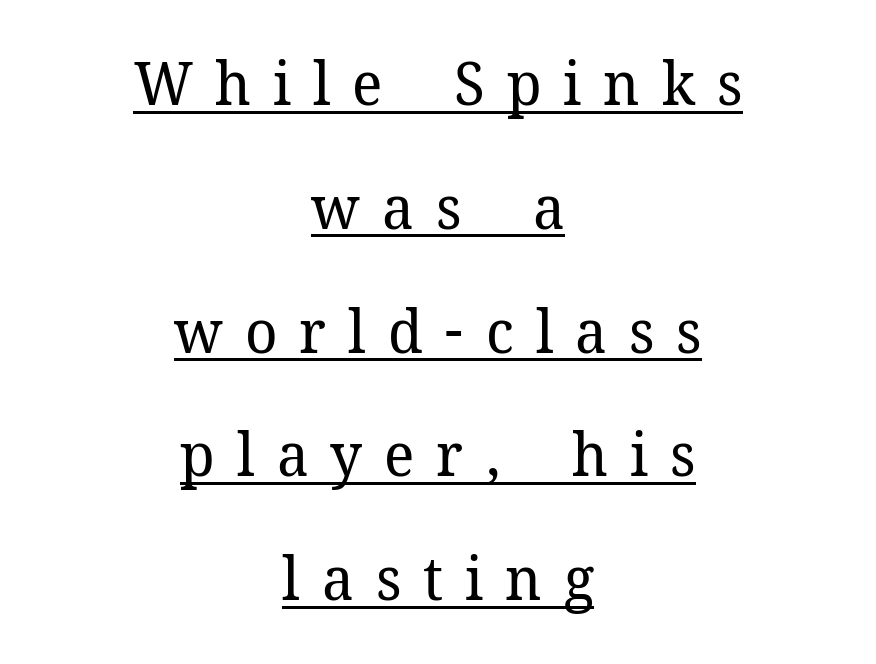
Q: Is the text bold? A: No.
Q: Is the text italic (slanted)? A: No, it is upright.
Q: Is the typeface a serif or a sans-serif typeface? A: Serif.
Q: Is the text underlined? A: Yes.
Q: How is the paragraph aligned? A: Centered.
Q: Is the spacing between letters normal or unusually wide? A: Unusually wide.
Q: Is the spacing between lines tight, normal or loose? A: Loose.
Q: Width (condensed, normal, or wide)? A: Normal.
Q: Stroke contrast? A: Low.
Q: x-height? A: Medium.
Q: Monospaced? A: No.
